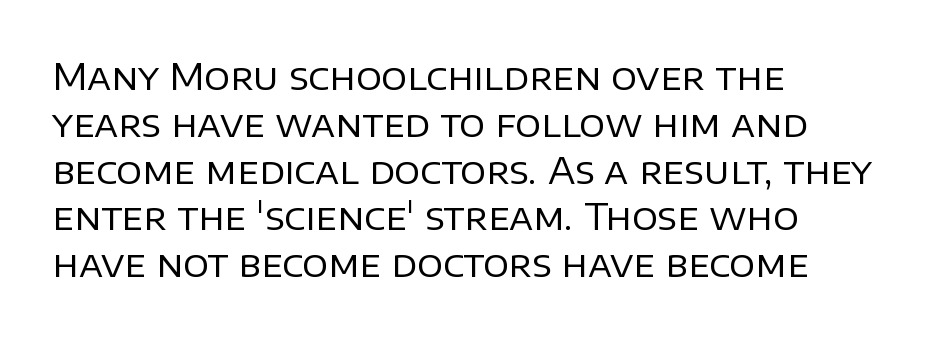
Q: Is the text bold? A: No.
Q: Is the text italic (slanted)? A: No, it is upright.
Q: Is the typeface a serif or a sans-serif typeface? A: Sans-serif.
Q: Is the text underlined? A: No.
Q: How is the paragraph aligned? A: Left-aligned.
Q: Is the spacing between letters normal or unusually wide? A: Normal.
Q: Is the spacing between lines tight, normal or loose? A: Normal.
Q: Width (condensed, normal, or wide)? A: Normal.
Q: Stroke contrast? A: Low.
Q: x-height? A: Large.
Q: Monospaced? A: No.
